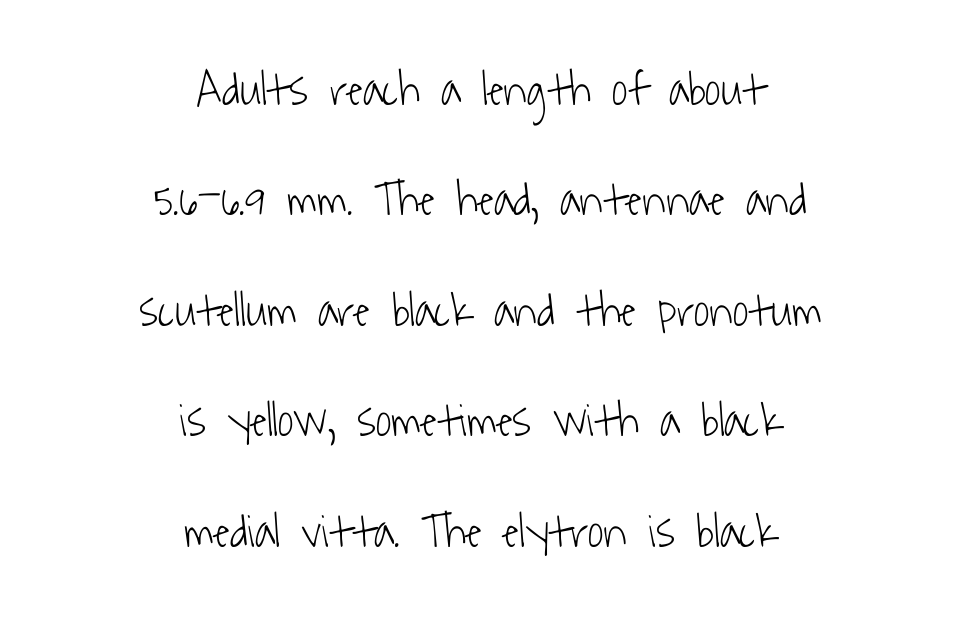
{"serif": "no", "bold": "no", "weight": "light", "width": "condensed", "stroke_contrast": "low", "x_height": "medium", "monospaced": "no", "underline": "no", "align": "center", "line_spacing": "loose", "line_spacing_ratio": 2.3, "letter_spacing": "normal", "letter_spacing_em": 0.0, "glyph_px": 48}
